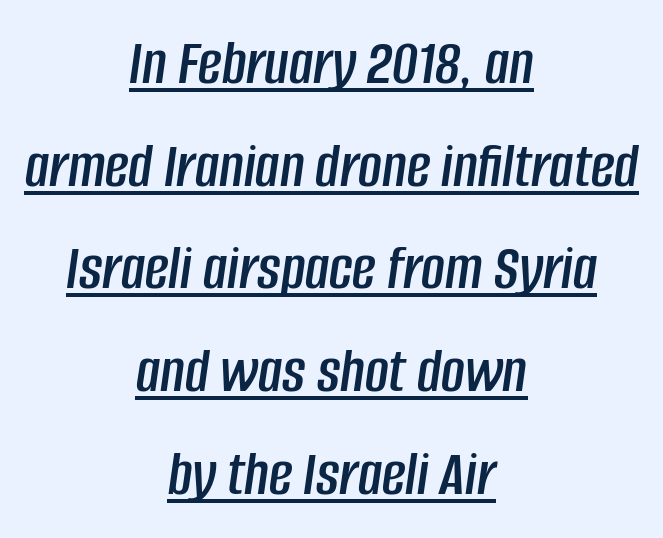
{"italic": "yes", "lean": "right", "slant_degrees": 8, "width": "condensed", "stroke_contrast": "low", "x_height": "large", "monospaced": "no", "underline": "yes", "align": "center", "line_spacing": "normal", "line_spacing_ratio": 1.58, "letter_spacing": "normal", "letter_spacing_em": 0.0, "glyph_px": 65}
